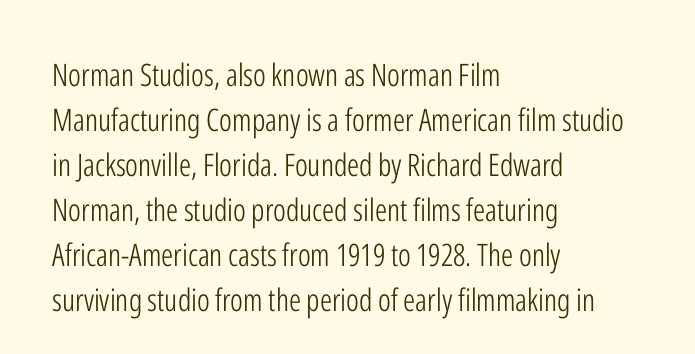
{"serif": "no", "italic": "no", "bold": "no", "weight": "light", "width": "condensed", "stroke_contrast": "low", "x_height": "medium", "monospaced": "no", "underline": "no", "align": "left", "line_spacing": "normal", "line_spacing_ratio": 1.45, "letter_spacing": "normal", "letter_spacing_em": 0.0, "glyph_px": 31}
